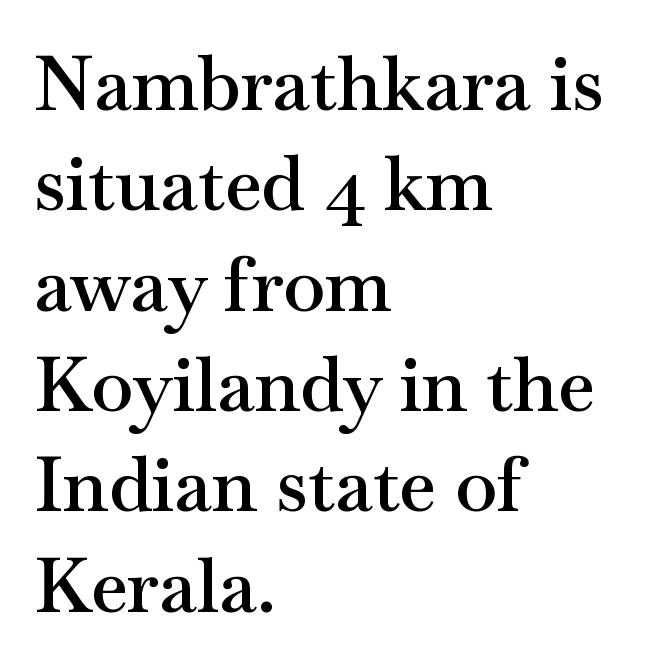
The image shows 76 px semibold, wide serif type, upright; set left-aligned, normal line spacing (1.32x), normal letter spacing, not underlined; medium stroke contrast and a small x-height.
